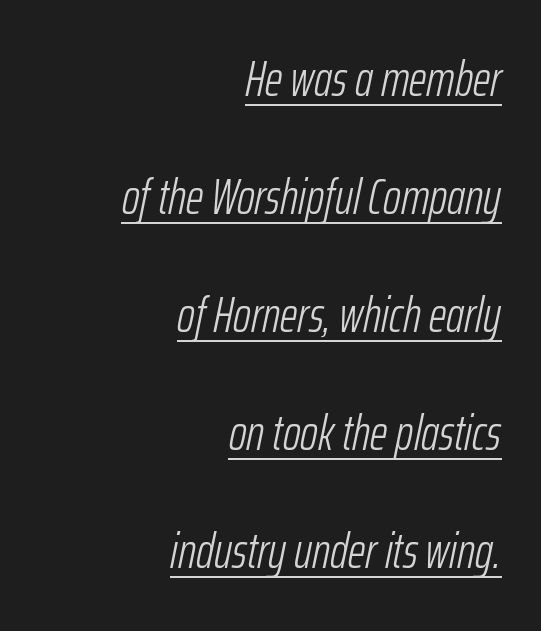
Is there much room between lines? Yes — plenty of vertical air separates them. Is the stroke heavy? The answer is a plain regular-or-lighter. The glyphs look as if they've been sheared to an angle. Layout note: lines flush right. Looks like regular typesetting: each glyph gets only the width it needs. You could call the tracking neutral — neither tight nor loose.
